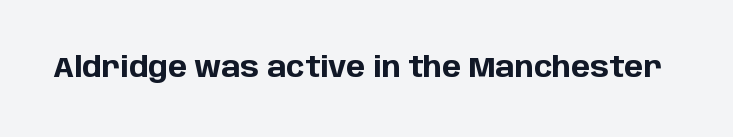
{"serif": "no", "italic": "no", "bold": "yes", "weight": "bold", "width": "normal", "stroke_contrast": "low", "x_height": "large", "monospaced": "no", "underline": "no", "letter_spacing": "normal", "letter_spacing_em": 0.0, "glyph_px": 29}
